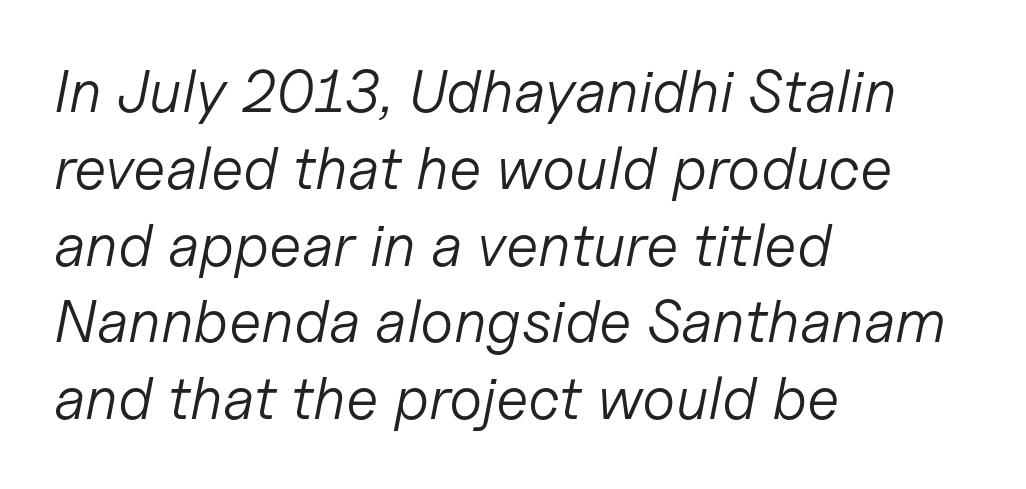
{"italic": "yes", "lean": "right", "slant_degrees": 11, "bold": "no", "weight": "light", "width": "normal", "stroke_contrast": "low", "x_height": "medium", "monospaced": "no", "underline": "no", "align": "left", "line_spacing": "normal", "line_spacing_ratio": 1.28, "letter_spacing": "normal", "letter_spacing_em": 0.0, "glyph_px": 60}
